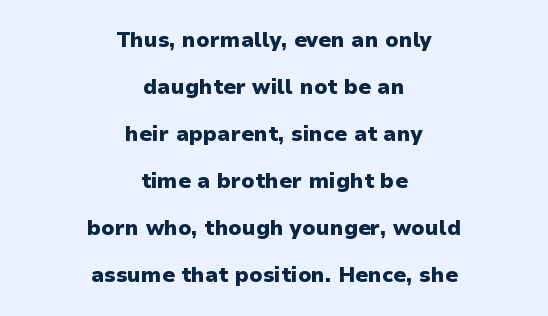
The image shows 21 px bold type, upright; set centered, loose line spacing (2.24x), normal letter spacing, not underlined.
